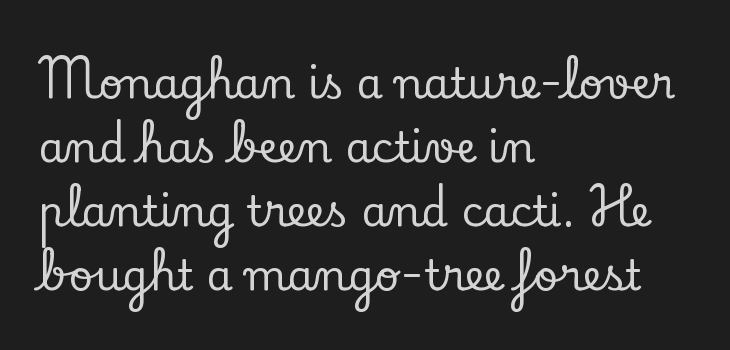
A typesetter would call this zero additional tracking. Are there feet on the stems? There are — it's a serif. Looks like regular typesetting: each glyph gets only the width it needs. Compared with a centered layout, this one pins lines to the left instead. Regular leading.
